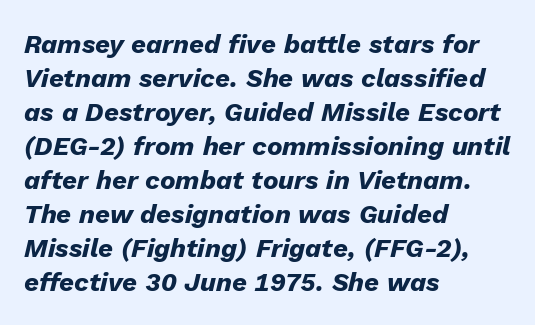
Q: Is the text bold? A: Yes.
Q: Is the text italic (slanted)? A: Yes, it leans right by about 13 degrees.
Q: Is the text underlined? A: No.
Q: How is the paragraph aligned? A: Left-aligned.
Q: Is the spacing between letters normal or unusually wide? A: Normal.
Q: Is the spacing between lines tight, normal or loose? A: Normal.
